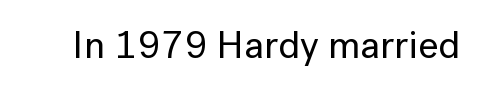
Vertical strokes here are truly vertical. Type without underlining. Here the designer chose a conventional face with non-uniform glyph widths. Font category for this specimen: sans-serif.
